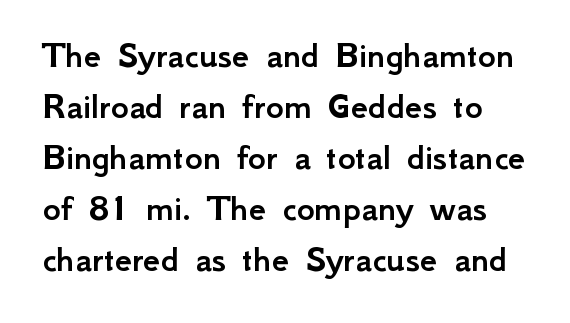
The image shows 39 px sans-serif type, upright; set normal line spacing (1.31x), normal letter spacing, not underlined; low stroke contrast and a small x-height.
